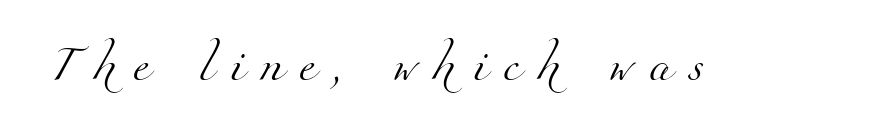
Q: Is the text bold? A: No.
Q: Is the typeface a serif or a sans-serif typeface? A: Serif.
Q: Is the text underlined? A: No.
Q: Is the spacing between letters normal or unusually wide? A: Unusually wide.
Q: Width (condensed, normal, or wide)? A: Normal.
Q: Stroke contrast? A: Medium.
Q: x-height? A: Small.
Q: Monospaced? A: No.
